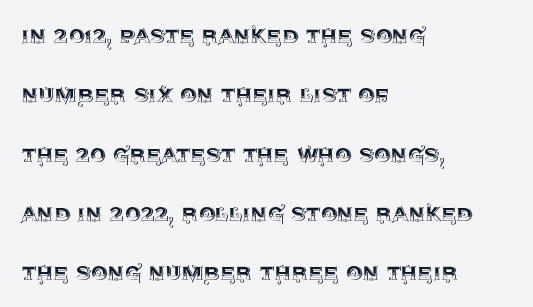
No italicization has been applied; the sample stays upright. In terms of letterspacing, this is plain default setting. This sample is left-justified, so line endings fall wherever the words run out. The baseline area is clear. Is there much room between lines? Yes — plenty of vertical air separates them.
